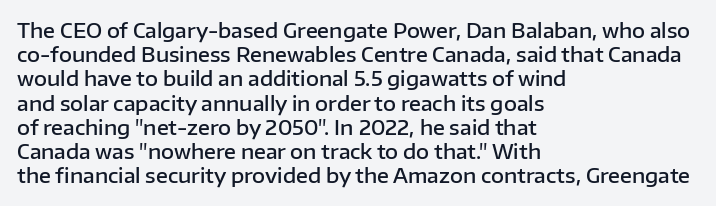
Q: Is the text bold? A: Semi-bold.
Q: Is the text italic (slanted)? A: No, it is upright.
Q: Is the text underlined? A: No.
Q: How is the paragraph aligned? A: Left-aligned.
Q: Is the spacing between letters normal or unusually wide? A: Normal.
